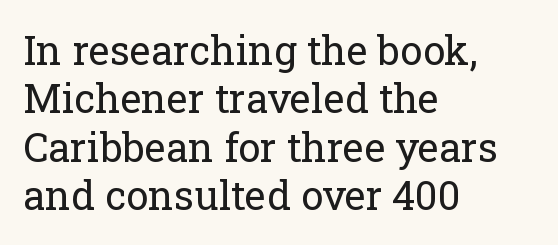
Q: Is the text bold? A: No.
Q: Is the text italic (slanted)? A: No, it is upright.
Q: Is the typeface a serif or a sans-serif typeface? A: Serif.
Q: Is the text underlined? A: No.
Q: How is the paragraph aligned? A: Left-aligned.
Q: Is the spacing between letters normal or unusually wide? A: Normal.
Q: Width (condensed, normal, or wide)? A: Normal.
Q: Stroke contrast? A: Low.
Q: x-height? A: Medium.
Q: Monospaced? A: No.
